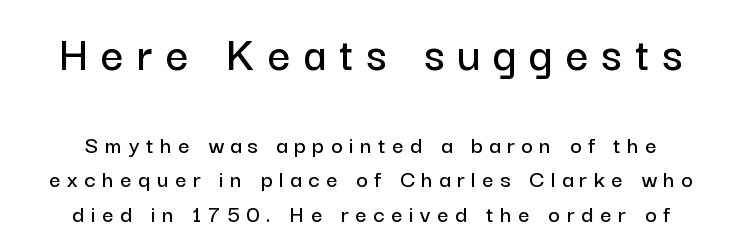
{"serif": "no", "italic": "no", "width": "normal", "stroke_contrast": "low", "x_height": "medium", "monospaced": "no", "underline": "no", "align": "center", "line_spacing": "normal", "line_spacing_ratio": 1.38, "letter_spacing": "wide", "letter_spacing_em": 0.26, "larger_block": "first", "size_ratio": 2.0, "glyph_px": 50}
